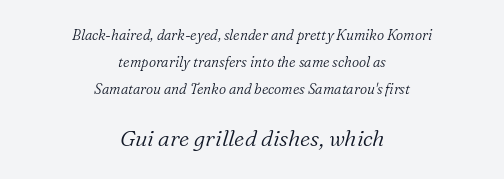
In terms of letterspacing, this is plain default setting. No heavy texture on the line: the type isn't bold. Designer's note — italics engaged. These lines stand farther apart than default settings would place them. Both edges are ragged and mirror each other, which tells us the setting is centered. Check under the words: just untouched page.
